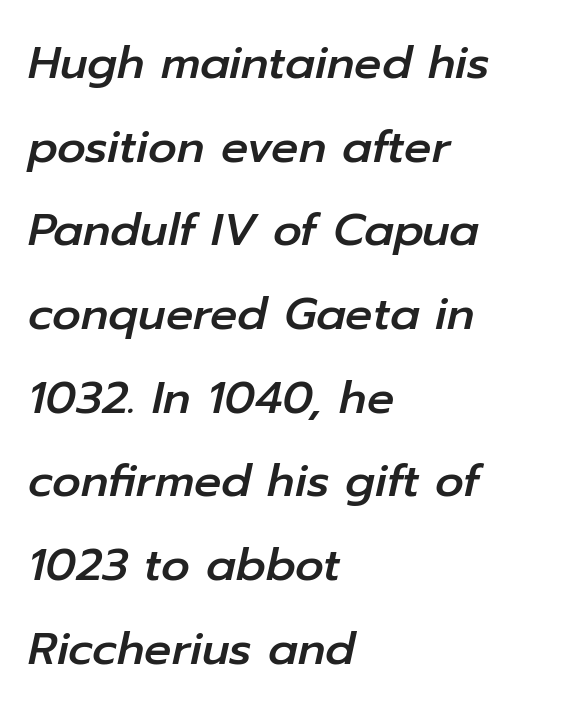
Q: Is the text italic (slanted)? A: Yes, it leans right by about 12 degrees.
Q: Is the text underlined? A: No.
Q: How is the paragraph aligned? A: Left-aligned.
Q: Is the spacing between letters normal or unusually wide? A: Normal.
Q: Width (condensed, normal, or wide)? A: Normal.
Q: Stroke contrast? A: Low.
Q: x-height? A: Medium.
Q: Monospaced? A: No.
